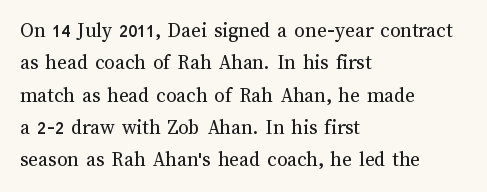
The image shows 21 px text type, upright; set left-aligned, normal line spacing (1.54x), normal letter spacing, not underlined.
